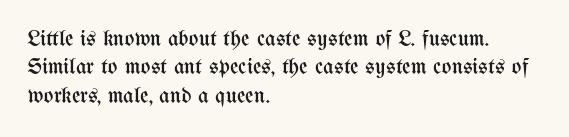
Q: Is the text bold? A: No.
Q: Is the text italic (slanted)? A: No, it is upright.
Q: Is the text underlined? A: No.
Q: How is the paragraph aligned? A: Left-aligned.
Q: Is the spacing between letters normal or unusually wide? A: Normal.
